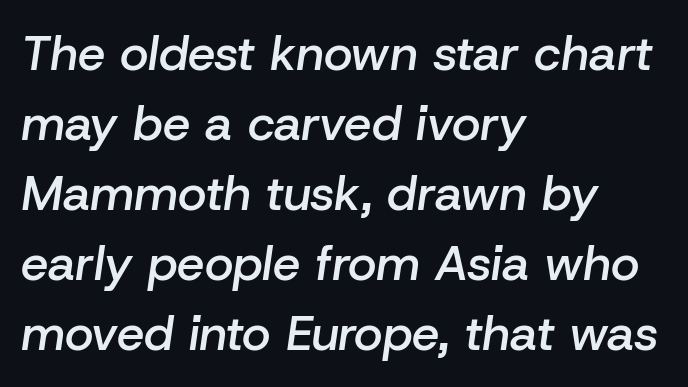
The image shows 49 px semibold type, italic (leaning right); set left-aligned, normal line spacing (1.43x), normal letter spacing, not underlined; low stroke contrast and a medium x-height.
